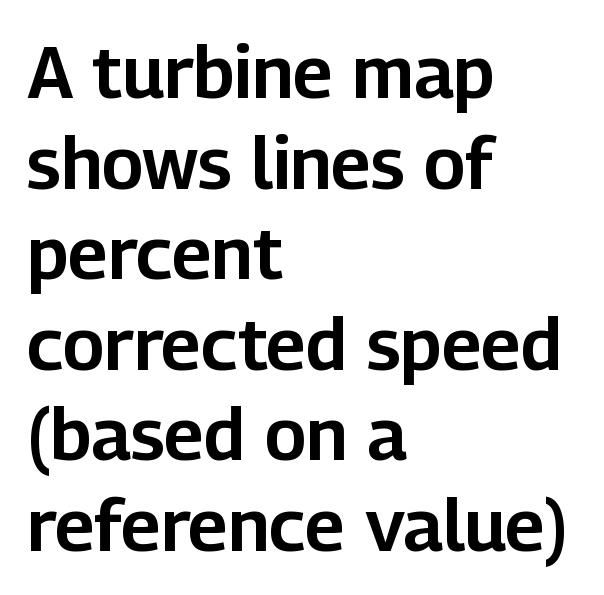
The image shows 73 px sans-serif type, upright; set left-aligned, line spacing 1.24x, normal letter spacing, not underlined; low stroke contrast and a medium x-height.
